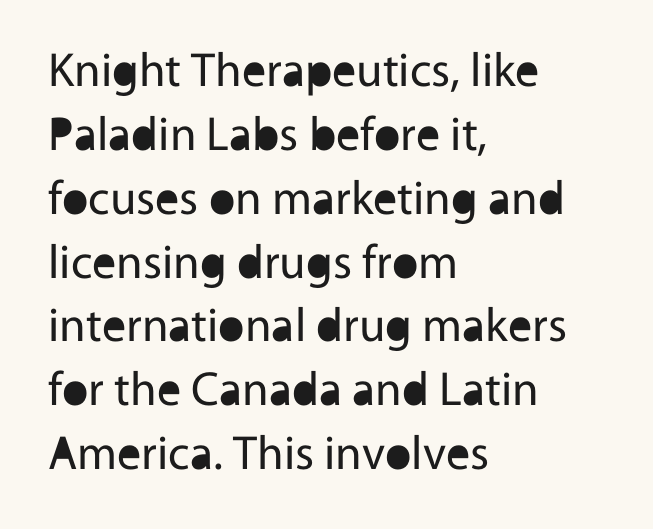
The image shows 48 px regular-weight sans-serif type, upright; set left-aligned, normal line spacing (1.33x), normal letter spacing, not underlined; a medium x-height.
